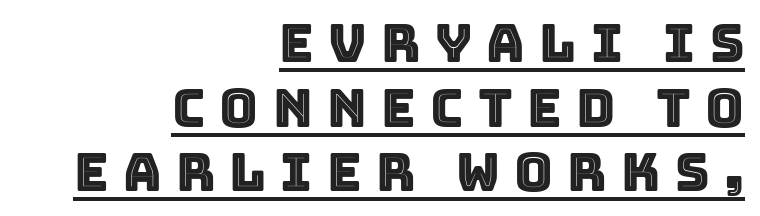
The image shows 53 px text type, upright; set right-aligned, line spacing 1.22x, unusually wide letter spacing (+0.27 em), underlined; a large x-height.
